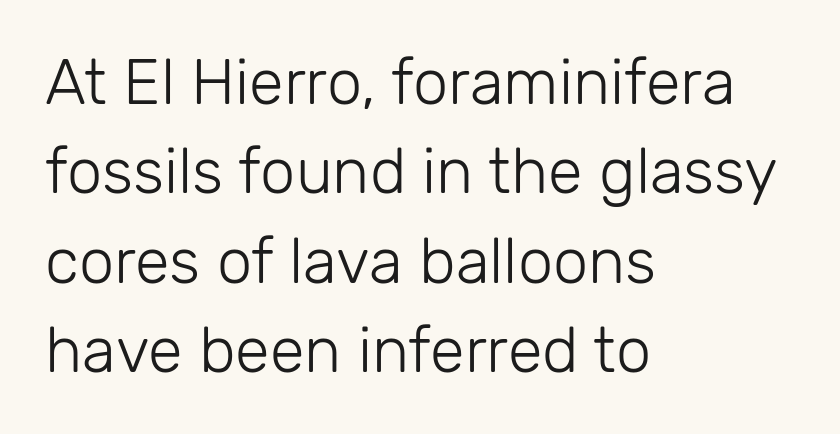
Q: Is the text bold? A: No.
Q: Is the text italic (slanted)? A: No, it is upright.
Q: Is the typeface a serif or a sans-serif typeface? A: Sans-serif.
Q: Is the text underlined? A: No.
Q: How is the paragraph aligned? A: Left-aligned.
Q: Is the spacing between letters normal or unusually wide? A: Normal.
Q: Is the spacing between lines tight, normal or loose? A: Normal.
Q: Width (condensed, normal, or wide)? A: Normal.
Q: Stroke contrast? A: Low.
Q: x-height? A: Medium.
Q: Monospaced? A: No.
